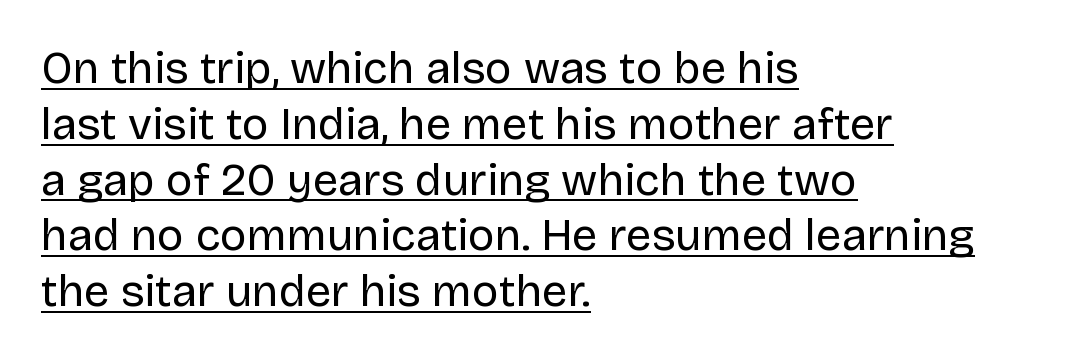
You could call the tracking neutral — neither tight nor loose. Is the stroke heavy? The answer is a plain regular-or-lighter. Casual observation: everything's shoved over to the left. The passage shown is typed in a proportional face where columns would drift. This is the regular roman posture of the typeface.
